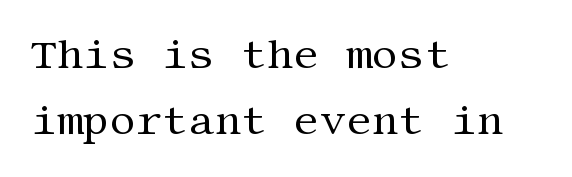
These lines are set flush left with a ragged right edge. What kind of face is this? One with serifs. It's the straight-up-and-down kind of type. Does the leading feel generous? No, just average.
